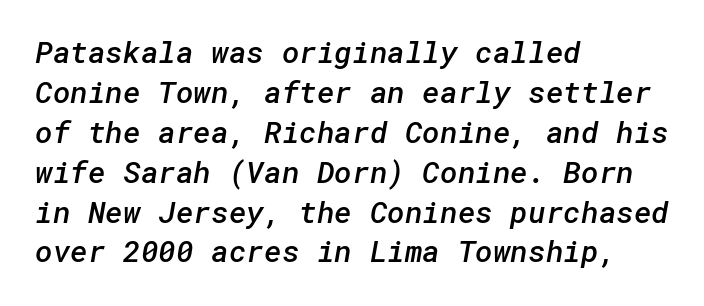
{"serif": "no", "bold": "semi", "weight": "semibold", "width": "normal", "stroke_contrast": "low", "x_height": "medium", "underline": "no", "align": "left", "line_spacing": "normal", "line_spacing_ratio": 1.33, "letter_spacing": "normal", "letter_spacing_em": 0.0, "glyph_px": 30}
